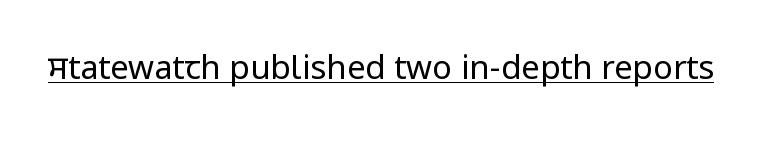
{"serif": "no", "italic": "no", "bold": "no", "weight": "regular", "width": "condensed", "stroke_contrast": "low", "x_height": "large", "monospaced": "no", "underline": "yes", "letter_spacing": "normal", "letter_spacing_em": 0.0, "glyph_px": 33}
